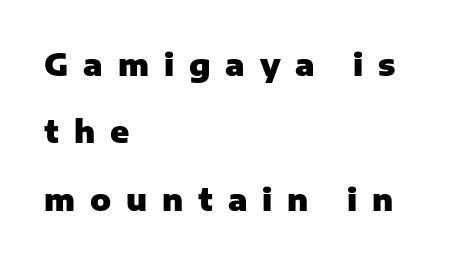
Q: Is the text bold? A: Yes.
Q: Is the text italic (slanted)? A: No, it is upright.
Q: Is the typeface a serif or a sans-serif typeface? A: Sans-serif.
Q: Is the text underlined? A: No.
Q: How is the paragraph aligned? A: Left-aligned.
Q: Is the spacing between letters normal or unusually wide? A: Unusually wide.
Q: Is the spacing between lines tight, normal or loose? A: Loose.
Q: Width (condensed, normal, or wide)? A: Normal.
Q: Stroke contrast? A: Low.
Q: x-height? A: Medium.
Q: Monospaced? A: No.
